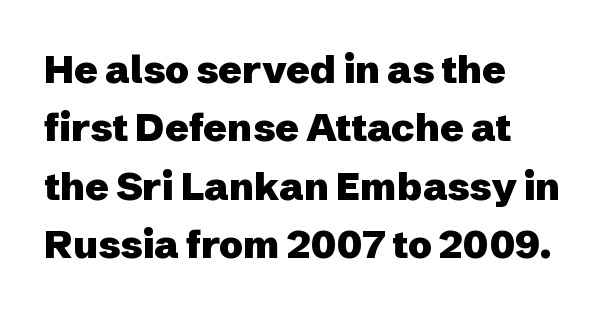
Type without underlining. Caption: bold face, heavy strokes. The letters sit at their default tracking, neither squeezed nor spread. Do the letters lean? They stand straight. Note the varied advance widths — an 'i' is clearly narrower than an 'm'.
